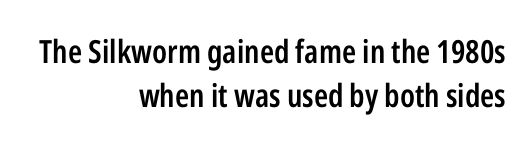
Glance below the letters and you will spot only blank space. Nothing sits at the stroke ends, so this counts as sans-serif. The lettering holds an erect, upright posture throughout. Semibold letterforms, between regular and bold.
